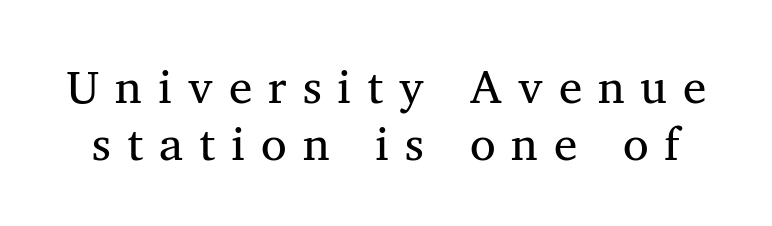
The image shows 47 px regular-weight serif type; set line spacing 1.21x, unusually wide letter spacing (+0.34 em), not underlined; medium stroke contrast and a medium x-height.
